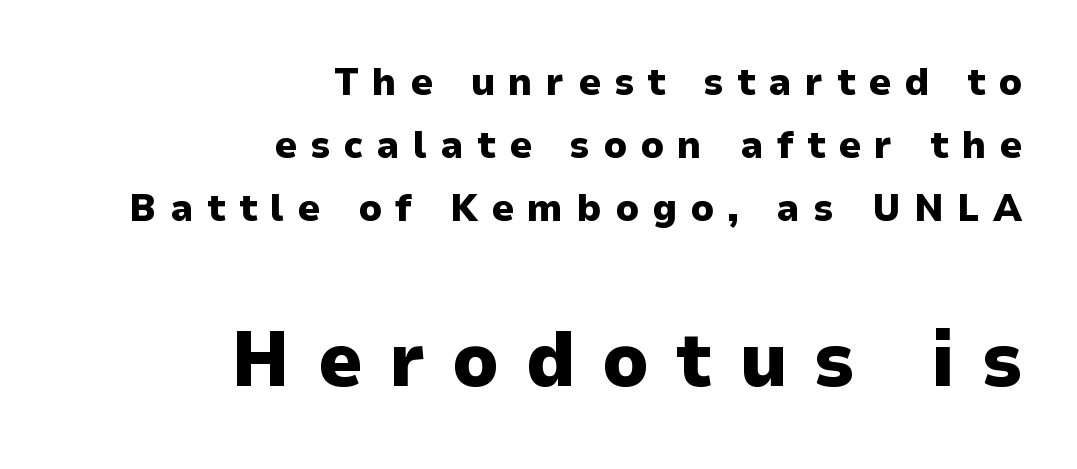
{"serif": "no", "italic": "no", "bold": "yes", "weight": "heavy", "width": "normal", "stroke_contrast": "low", "x_height": "medium", "monospaced": "no", "underline": "no", "align": "right", "line_spacing": "normal", "line_spacing_ratio": 1.62, "letter_spacing": "wide", "letter_spacing_em": 0.34, "larger_block": "second", "size_ratio": 2.0, "glyph_px": 78}
